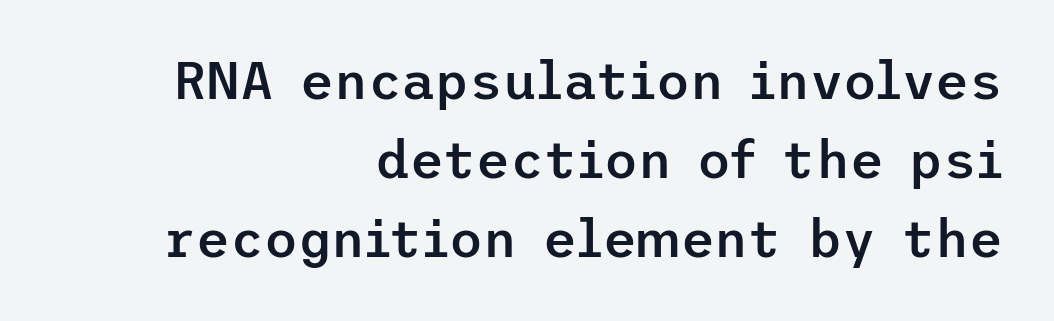
Q: Is the text bold? A: Semi-bold.
Q: Is the text italic (slanted)? A: No, it is upright.
Q: Is the typeface a serif or a sans-serif typeface? A: Sans-serif.
Q: Is the text underlined? A: No.
Q: How is the paragraph aligned? A: Right-aligned.
Q: Is the spacing between letters normal or unusually wide? A: Normal.
Q: Is the spacing between lines tight, normal or loose? A: Normal.
Q: Width (condensed, normal, or wide)? A: Normal.
Q: Stroke contrast? A: Low.
Q: x-height? A: Medium.
